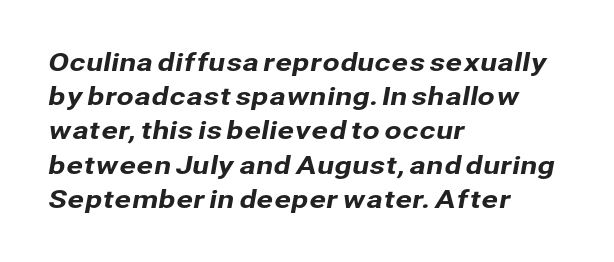
The image shows 25 px text type; set left-aligned, normal line spacing (1.37x), normal letter spacing, not underlined.
